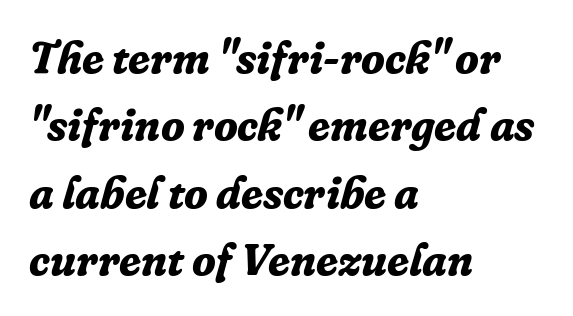
The image shows 44 px bold serif type, italic (leaning right); set left-aligned, normal line spacing (1.53x), normal letter spacing, not underlined; low stroke contrast and a medium x-height.
